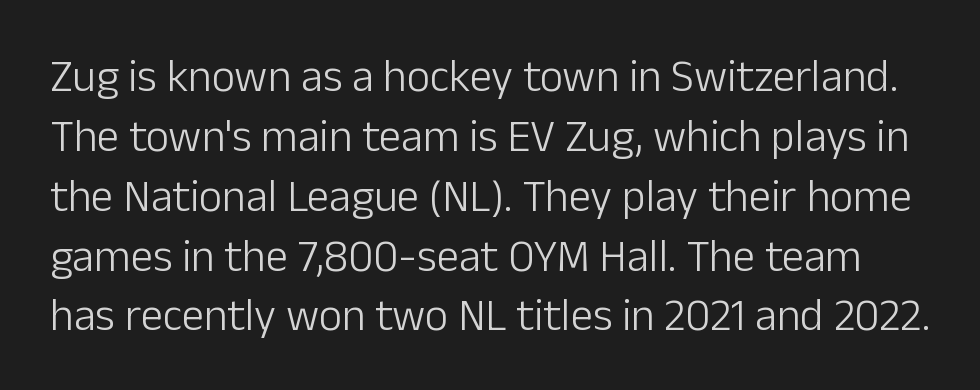
{"serif": "no", "italic": "no", "bold": "no", "weight": "light", "width": "normal", "stroke_contrast": "low", "x_height": "medium", "monospaced": "no", "underline": "no", "line_spacing": "normal", "line_spacing_ratio": 1.33, "letter_spacing": "normal", "letter_spacing_em": 0.0, "glyph_px": 45}
